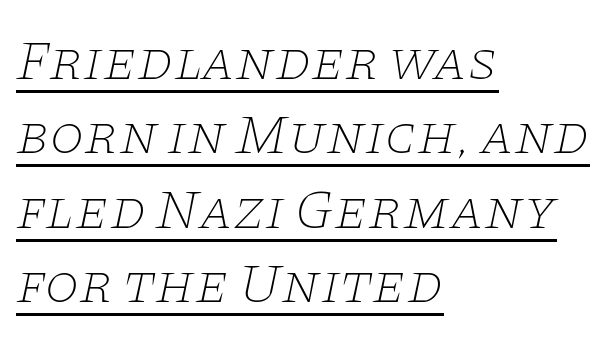
{"serif": "yes", "italic": "yes", "lean": "right", "slant_degrees": 11, "bold": "no", "weight": "thin", "width": "wide", "stroke_contrast": "low", "x_height": "large", "monospaced": "no", "underline": "yes", "align": "left", "line_spacing": "normal", "line_spacing_ratio": 1.33, "letter_spacing": "normal", "letter_spacing_em": 0.0, "glyph_px": 56}
